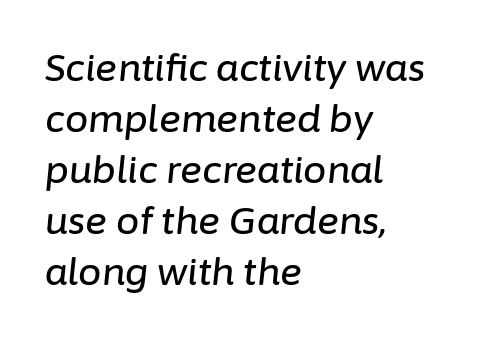
Underlining? Definitely not there. This block has exactly the height ordinary leading produces. Note the varied advance widths — an 'i' is clearly narrower than an 'm'. Yep, that's italic — everything's leaning.
